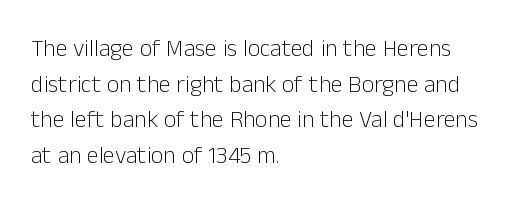
Q: Is the text bold? A: No.
Q: Is the text italic (slanted)? A: No, it is upright.
Q: Is the text underlined? A: No.
Q: How is the paragraph aligned? A: Left-aligned.
Q: Is the spacing between letters normal or unusually wide? A: Normal.
Q: Is the spacing between lines tight, normal or loose? A: Normal.
